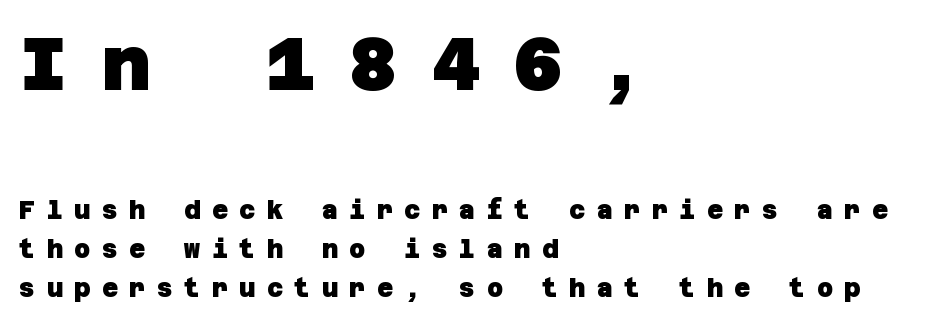
The font family rendered here belongs to the sans-serif group. Leading: standard. These lines are set flush left with a ragged right edge. A bare baseline throughout the passage.
